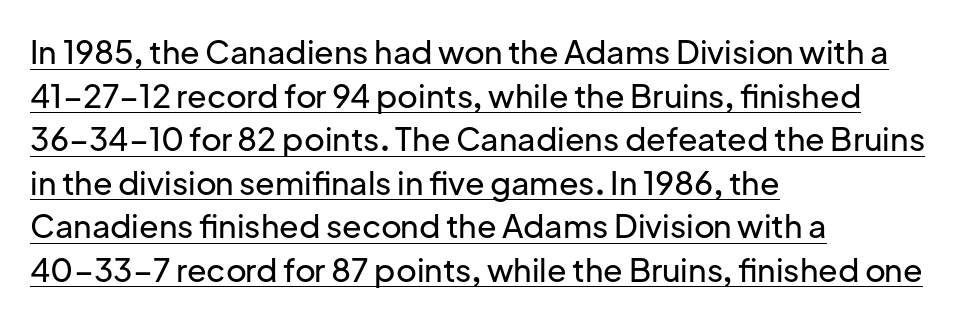
Q: Is the text italic (slanted)? A: No, it is upright.
Q: Is the typeface a serif or a sans-serif typeface? A: Sans-serif.
Q: Is the text underlined? A: Yes.
Q: How is the paragraph aligned? A: Left-aligned.
Q: Is the spacing between letters normal or unusually wide? A: Normal.
Q: Is the spacing between lines tight, normal or loose? A: Normal.
Q: Width (condensed, normal, or wide)? A: Normal.
Q: Stroke contrast? A: Low.
Q: x-height? A: Medium.
Q: Monospaced? A: No.
